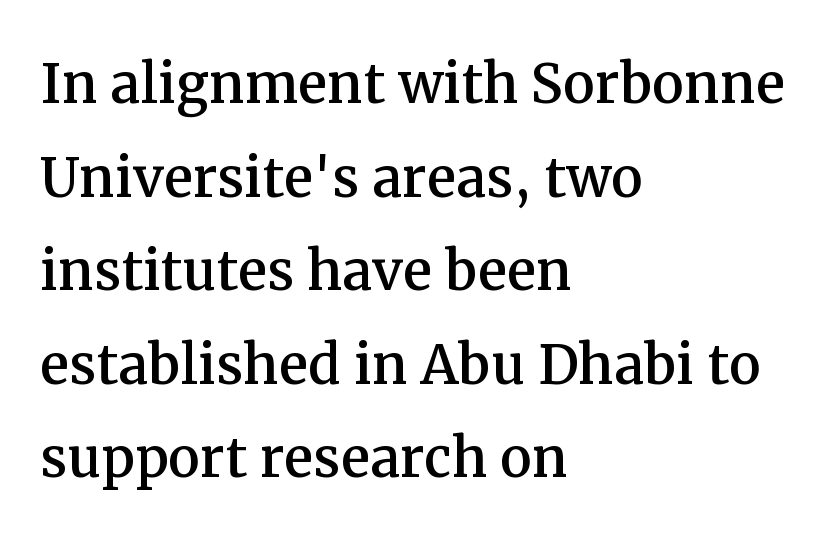
Q: Is the text italic (slanted)? A: No, it is upright.
Q: Is the typeface a serif or a sans-serif typeface? A: Serif.
Q: Is the text underlined? A: No.
Q: How is the paragraph aligned? A: Left-aligned.
Q: Is the spacing between letters normal or unusually wide? A: Normal.
Q: Is the spacing between lines tight, normal or loose? A: Normal.
Q: Width (condensed, normal, or wide)? A: Normal.
Q: Stroke contrast? A: Medium.
Q: x-height? A: Medium.
Q: Monospaced? A: No.
